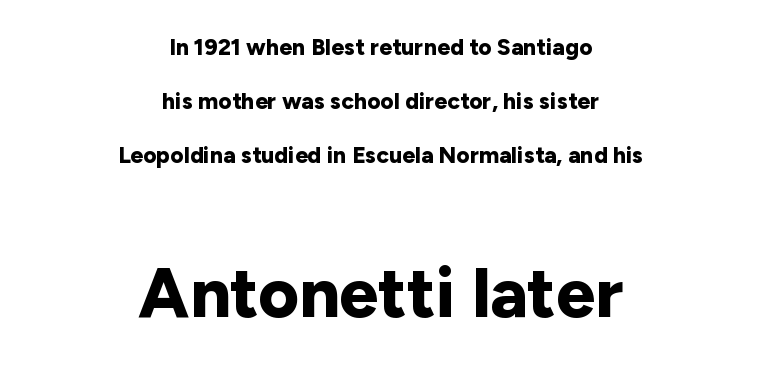
The vertical gap from one line to the next is large. Small over large — that's the arrangement of the two blocks here. This sample has the flowing, uneven cadence of proportional lettering. The paragraph shown floats in the horizontal middle. Thick stems and heavy bowls — unmistakably bold. Quick note: underline off.
